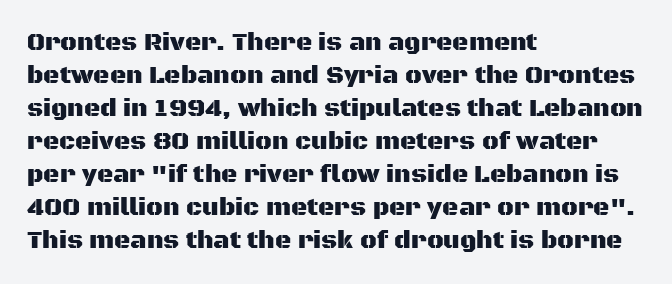
Q: Is the text italic (slanted)? A: No, it is upright.
Q: Is the text underlined? A: No.
Q: How is the paragraph aligned? A: Left-aligned.
Q: Is the spacing between letters normal or unusually wide? A: Normal.
Q: Is the spacing between lines tight, normal or loose? A: Normal.
